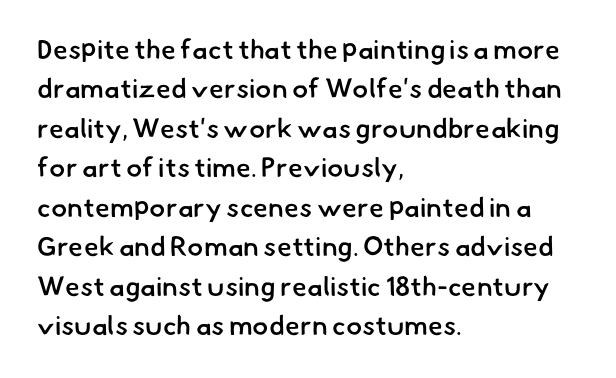
Moderately thickened strokes mark this as semibold type. One-word summary of the alignment: left. These lines keep a tight, regular rhythm from letter to letter. A normal amount of white space separates one row of letters from the next.
